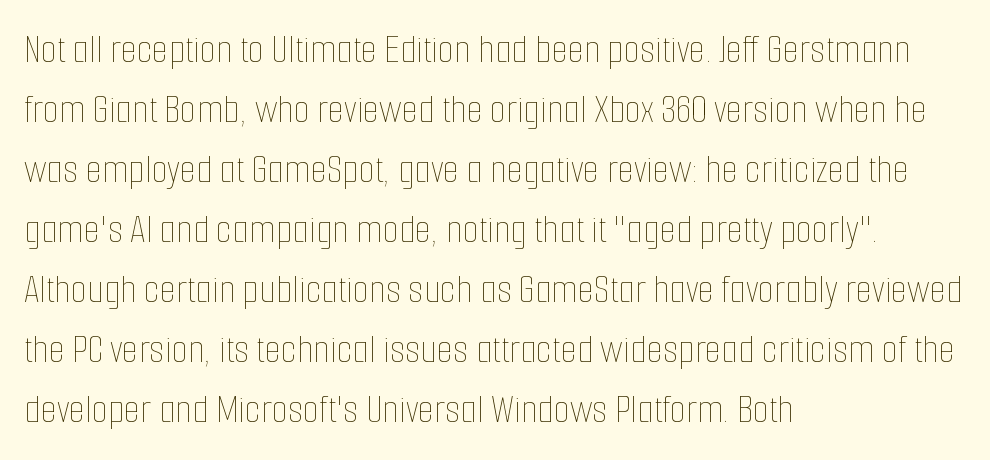
Q: Is the text bold? A: No.
Q: Is the text italic (slanted)? A: No, it is upright.
Q: Is the text underlined? A: No.
Q: How is the paragraph aligned? A: Left-aligned.
Q: Is the spacing between letters normal or unusually wide? A: Normal.
Q: Is the spacing between lines tight, normal or loose? A: Normal.
Q: Width (condensed, normal, or wide)? A: Condensed.
Q: Stroke contrast? A: Low.
Q: x-height? A: Medium.
Q: Monospaced? A: No.
